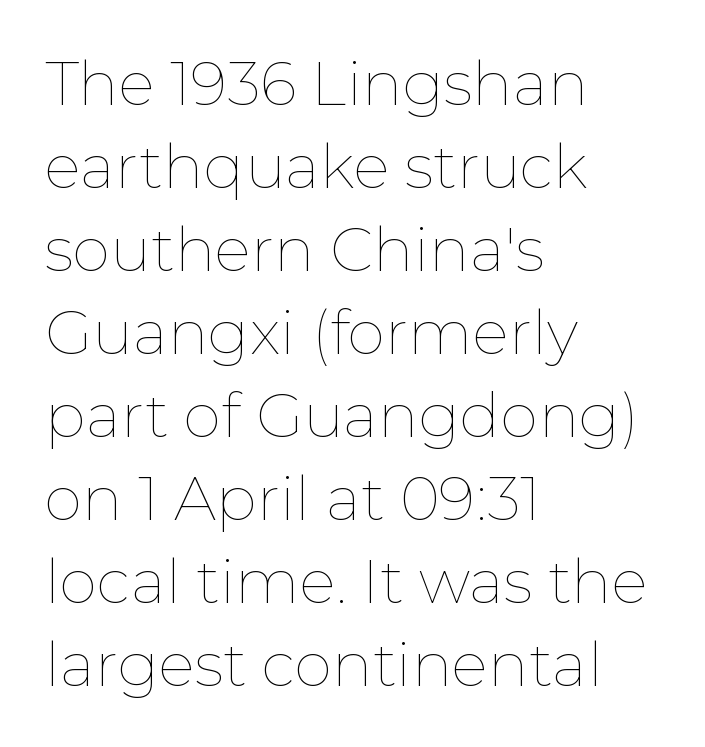
The image shows 61 px thin type, upright; set left-aligned, normal line spacing (1.36x), normal letter spacing, not underlined; low stroke contrast and a medium x-height.
